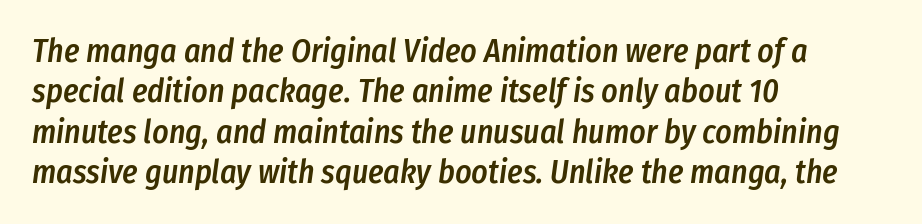
The image shows 32 px semibold, condensed type, italic (leaning right); set left-aligned, normal line spacing (1.26x), normal letter spacing, not underlined; low stroke contrast and a medium x-height.
